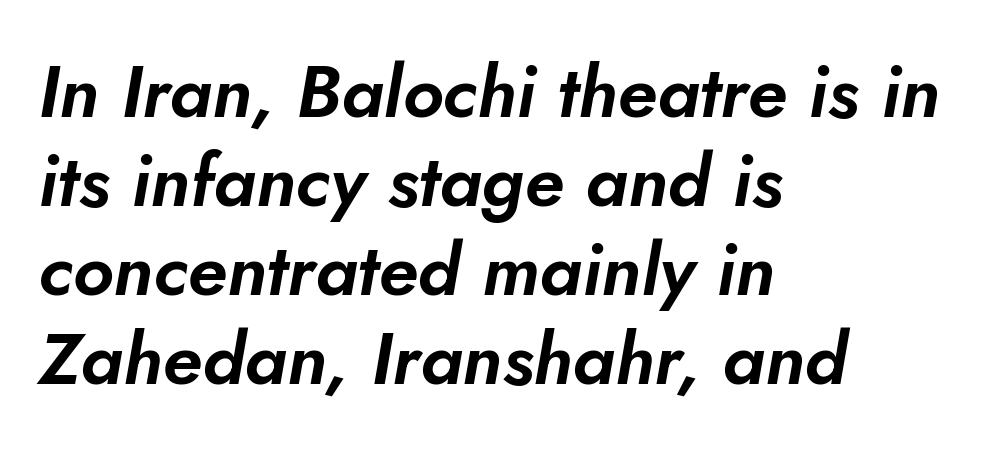
The image shows 73 px text type, italic (leaning right); set left-aligned, line spacing 1.22x, normal letter spacing, not underlined; low stroke contrast and a small x-height.
